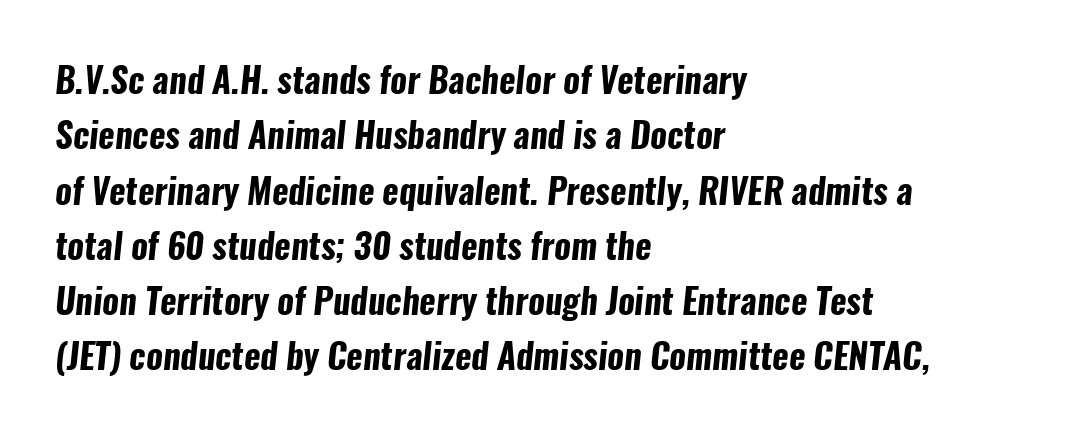
Q: Is the text bold? A: Yes.
Q: Is the typeface a serif or a sans-serif typeface? A: Sans-serif.
Q: Is the text underlined? A: No.
Q: How is the paragraph aligned? A: Left-aligned.
Q: Is the spacing between letters normal or unusually wide? A: Normal.
Q: Is the spacing between lines tight, normal or loose? A: Normal.
Q: Width (condensed, normal, or wide)? A: Condensed.
Q: Stroke contrast? A: Low.
Q: x-height? A: Medium.
Q: Monospaced? A: No.
